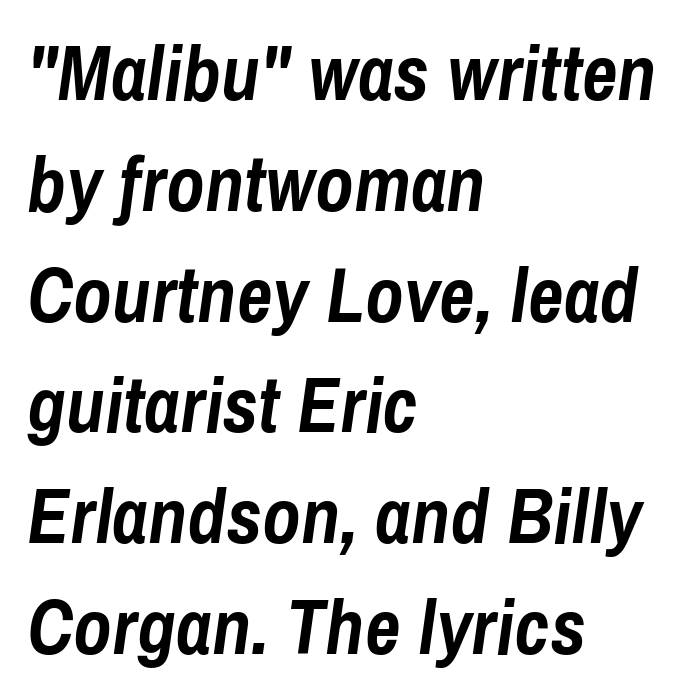
Q: Is the text bold? A: Yes.
Q: Is the text italic (slanted)? A: Yes, it leans right by about 8 degrees.
Q: Is the text underlined? A: No.
Q: How is the paragraph aligned? A: Left-aligned.
Q: Is the spacing between letters normal or unusually wide? A: Normal.
Q: Is the spacing between lines tight, normal or loose? A: Normal.
Q: Width (condensed, normal, or wide)? A: Condensed.
Q: Stroke contrast? A: Low.
Q: x-height? A: Medium.
Q: Monospaced? A: No.
